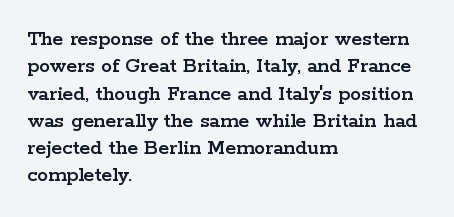
Q: Is the text italic (slanted)? A: No, it is upright.
Q: Is the text underlined? A: No.
Q: How is the paragraph aligned? A: Left-aligned.
Q: Is the spacing between letters normal or unusually wide? A: Normal.
